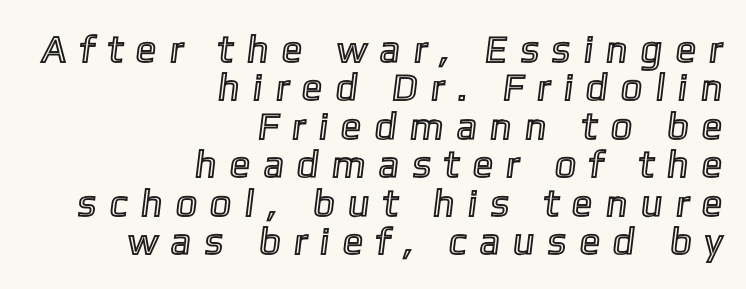
The image shows 38 px condensed type; set right-aligned, tight line spacing (1.01x), unusually wide letter spacing (+0.42 em), not underlined; a medium x-height.
